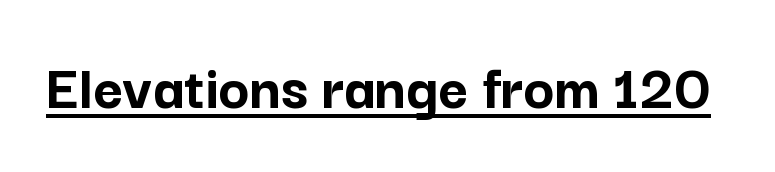
Q: Is the text bold? A: Yes.
Q: Is the text italic (slanted)? A: No, it is upright.
Q: Is the typeface a serif or a sans-serif typeface? A: Sans-serif.
Q: Is the text underlined? A: Yes.
Q: Is the spacing between letters normal or unusually wide? A: Normal.
Q: Width (condensed, normal, or wide)? A: Normal.
Q: Stroke contrast? A: Low.
Q: x-height? A: Medium.
Q: Monospaced? A: No.
